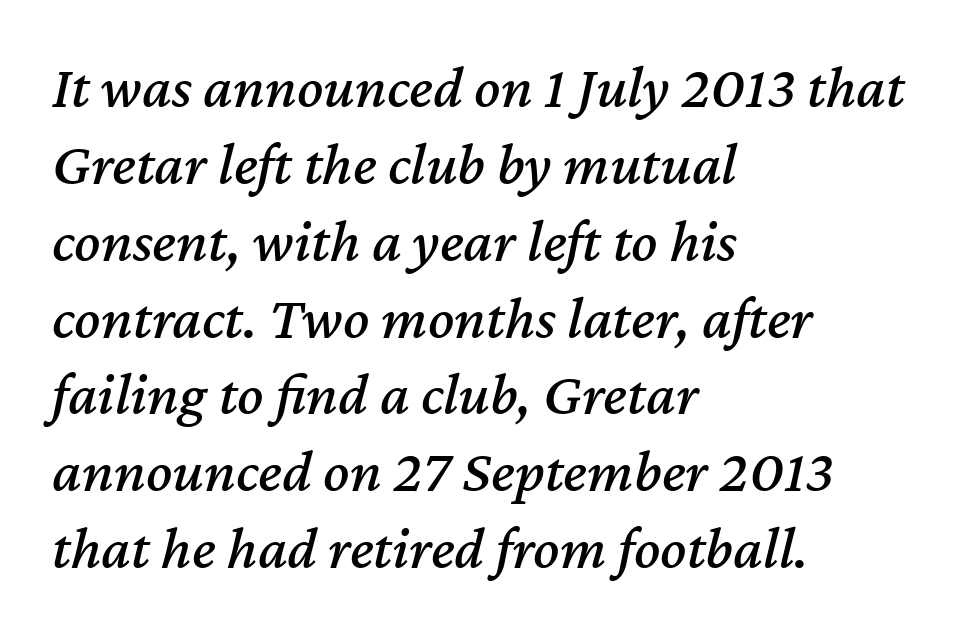
Plain, unruled lines of type. The passage is arranged the way most books set body copy — flush left. Quick note: interline space is typical. Short note: letters normally spaced. These lines were composed using italics. Note the varied advance widths — an 'i' is clearly narrower than an 'm'.
